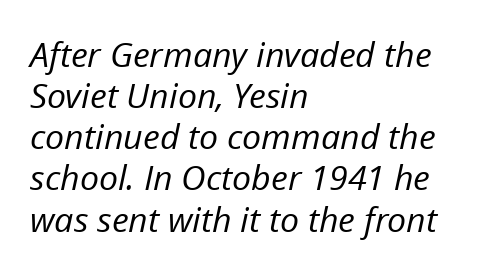
Q: Is the text bold? A: No.
Q: Is the text italic (slanted)? A: Yes, it leans right by about 12 degrees.
Q: Is the text underlined? A: No.
Q: How is the paragraph aligned? A: Left-aligned.
Q: Is the spacing between letters normal or unusually wide? A: Normal.
Q: Width (condensed, normal, or wide)? A: Normal.
Q: Stroke contrast? A: Low.
Q: x-height? A: Medium.
Q: Monospaced? A: No.
